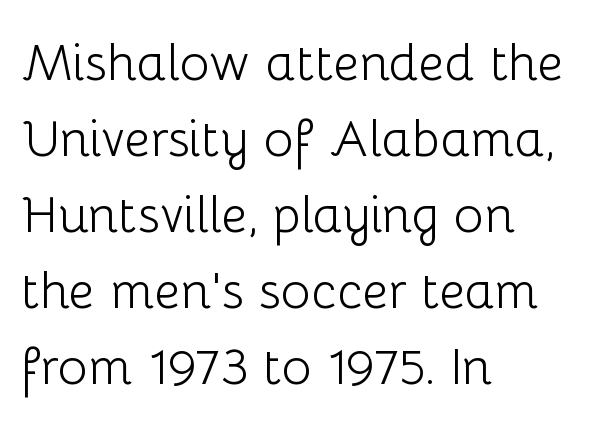
Do the characters align in a grid? No, the font is proportional. Summary of weight: not heavy and not bold. Look at the bottom of the vertical strokes: they stop flat, with no serifs. Line starts are locked; line ends wander. Italic: no, the glyphs are upright roman.
